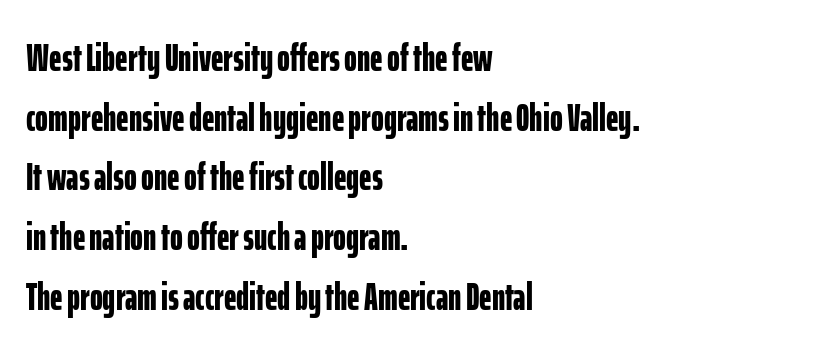
When letters stand straight like this, we call the style roman or upright. The rendering anchors every line to the left-hand side. Has an underline been added? It has not. To sum up the face: it is a sans, with no serifs. Looks like regular typesetting: each glyph gets only the width it needs.
